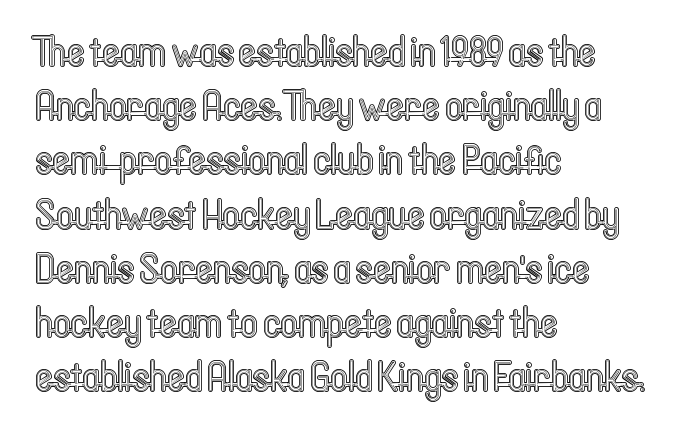
Q: Is the text italic (slanted)? A: No, it is upright.
Q: Is the text underlined? A: No.
Q: How is the paragraph aligned? A: Left-aligned.
Q: Is the spacing between letters normal or unusually wide? A: Normal.
Q: Is the spacing between lines tight, normal or loose? A: Normal.
Q: Width (condensed, normal, or wide)? A: Condensed.
Q: x-height? A: Medium.
Q: Monospaced? A: No.
